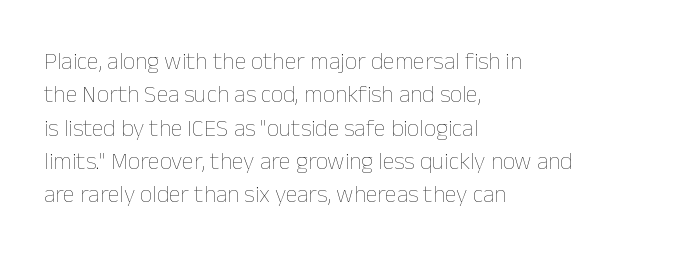
{"italic": "no", "bold": "no", "underline": "no", "align": "left", "line_spacing": "normal", "line_spacing_ratio": 1.39, "letter_spacing": "normal", "letter_spacing_em": 0.0, "glyph_px": 24}
